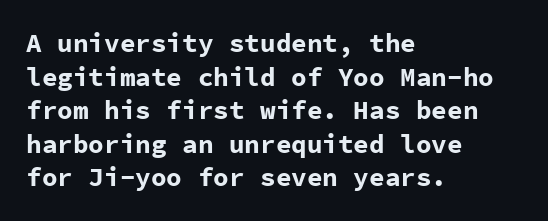
Q: Is the text bold? A: Yes.
Q: Is the text italic (slanted)? A: No, it is upright.
Q: Is the text underlined? A: No.
Q: How is the paragraph aligned? A: Left-aligned.
Q: Is the spacing between letters normal or unusually wide? A: Normal.
Q: Is the spacing between lines tight, normal or loose? A: Normal.
